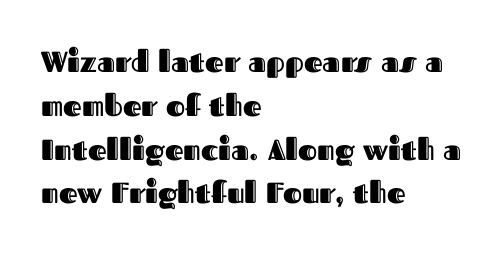
{"italic": "no", "width": "normal", "x_height": "medium", "monospaced": "no", "underline": "no", "align": "left", "line_spacing": "normal", "line_spacing_ratio": 1.51, "letter_spacing": "normal", "letter_spacing_em": 0.0, "glyph_px": 29}
